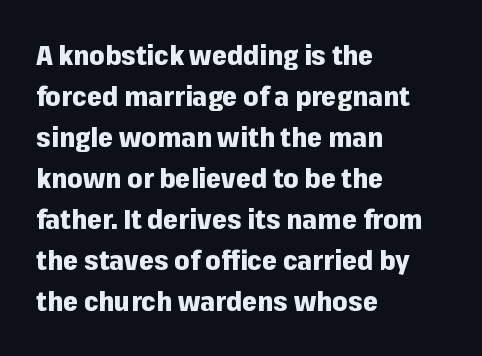
{"italic": "no", "bold": "yes", "underline": "no", "align": "left", "line_spacing": "normal", "line_spacing_ratio": 1.52, "letter_spacing": "normal", "letter_spacing_em": 0.0, "glyph_px": 27}
